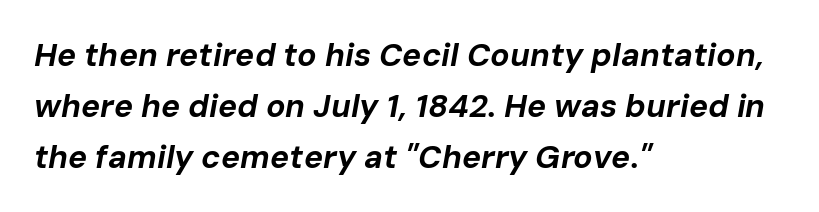
The image shows 32 px bold type, italic (leaning right); set left-aligned, normal line spacing (1.59x), normal letter spacing, not underlined; low stroke contrast and a medium x-height.
